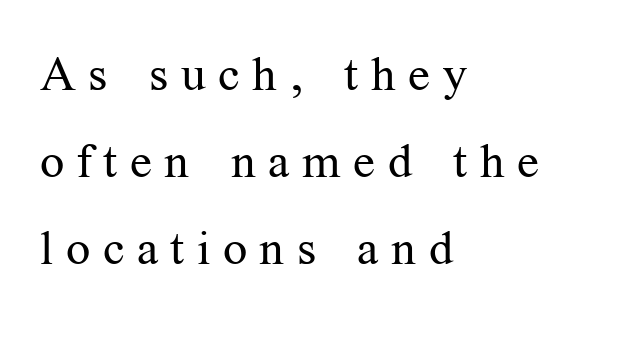
The image shows 48 px regular-weight serif type, upright; set left-aligned, line spacing 1.81x, unusually wide letter spacing (+0.26 em), not underlined; medium stroke contrast and a medium x-height.
